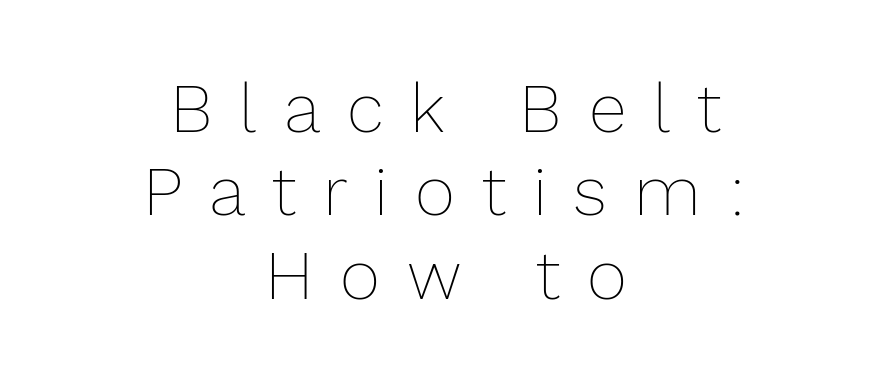
The image shows 69 px thin type, upright; set centered, line spacing 1.21x, unusually wide letter spacing (+0.39 em), not underlined; a medium x-height.
